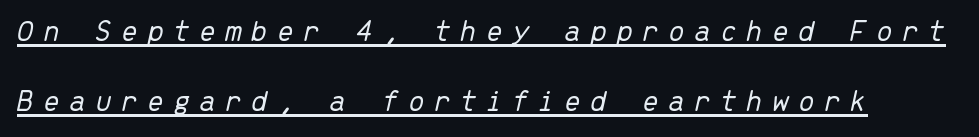
Weight: in the light-to-regular range. When letters slant like this, we call the style italic. This sample carries an underscore along the baseline area. The designer dialed line spacing up above the default. Spacing verdict: monospaced, one width for all characters.
